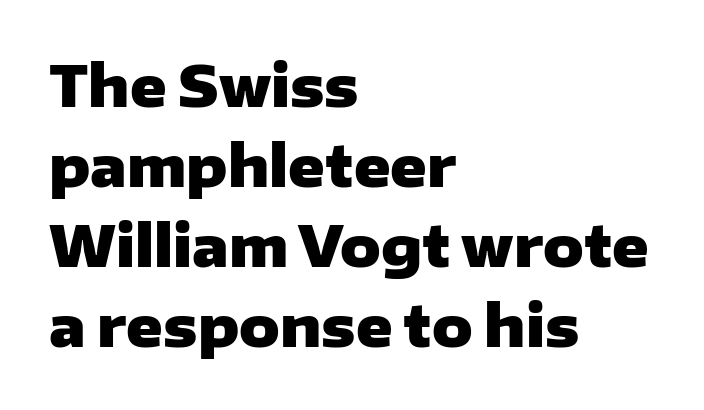
Type without underlining. Is the letter spacing exaggerated? No — it looks like the ordinary default. What weight is shown? A full bold with thick strokes. Character widths vary here, with narrow letters taking less room than wide ones.
